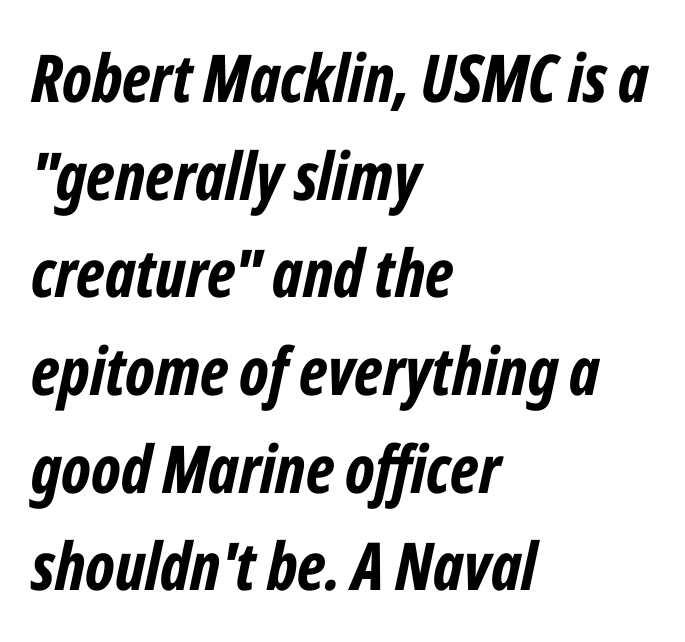
The image shows 66 px bold, condensed type, italic (leaning right); set left-aligned, normal line spacing (1.48x), normal letter spacing, not underlined; low stroke contrast and a medium x-height.
